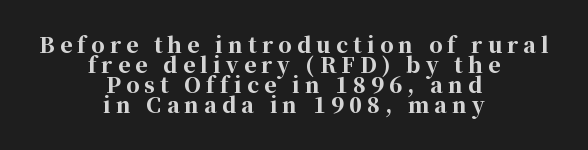
{"italic": "no", "bold": "yes", "underline": "no", "align": "center", "line_spacing": "tight", "line_spacing_ratio": 0.95, "letter_spacing": "wide", "letter_spacing_em": 0.25, "glyph_px": 21}
